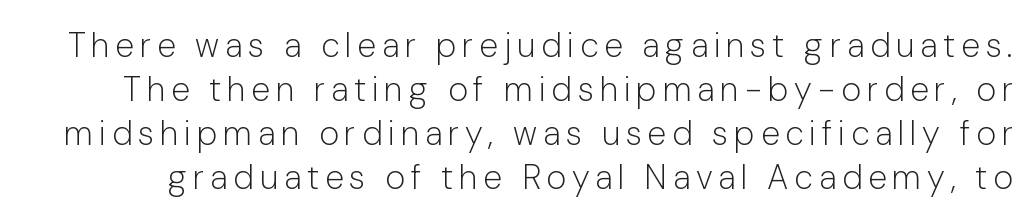
Evenly set lines give the paragraph a standard silhouette. No heavy texture on the line: the type isn't bold. Posture: vertical. The face used here is proportionally spaced, like ordinary book or web type. Note: no serifs on the glyphs.
